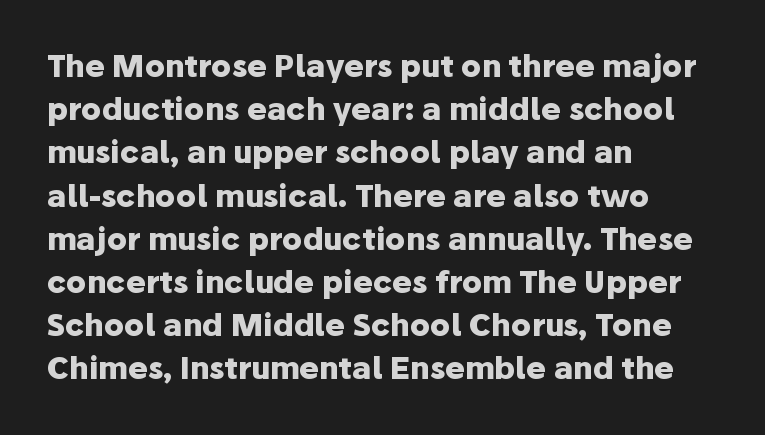
Summary of vertical rhythm: regular, with standard interline spacing. Check the space under the baseline: it is left empty. Type style note: lacks serifs. Tracking value appears to be zero — textbook default spacing. Emphasis by weight is at full strength: bold.
